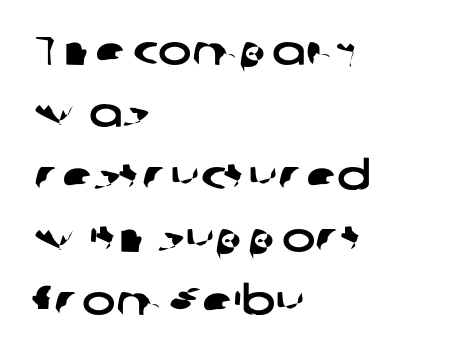
The image shows 40 px wide sans-serif type; set left-aligned, normal line spacing (1.56x), normal letter spacing, not underlined; low stroke contrast and a medium x-height.
